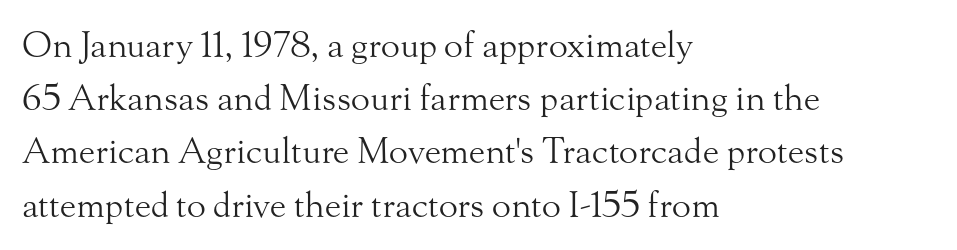
Q: Is the text bold? A: No.
Q: Is the text italic (slanted)? A: No, it is upright.
Q: Is the typeface a serif or a sans-serif typeface? A: Serif.
Q: Is the text underlined? A: No.
Q: How is the paragraph aligned? A: Left-aligned.
Q: Is the spacing between letters normal or unusually wide? A: Normal.
Q: Is the spacing between lines tight, normal or loose? A: Normal.
Q: Width (condensed, normal, or wide)? A: Normal.
Q: Stroke contrast? A: Medium.
Q: x-height? A: Small.
Q: Monospaced? A: No.
